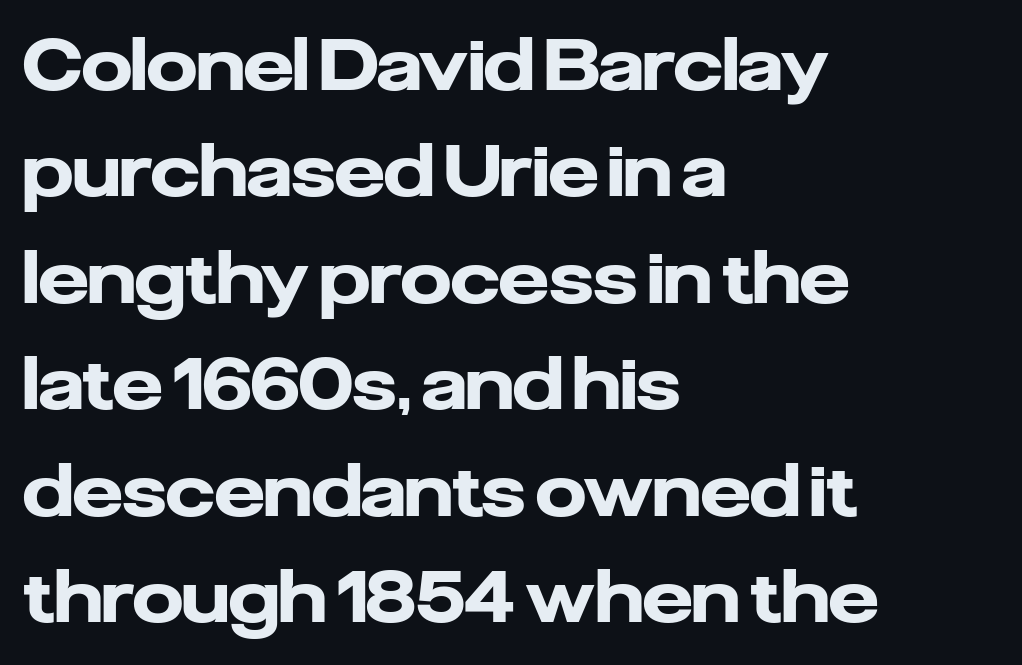
The rendering keeps characters at their native spacing. A typesetter would call this proportional, since set widths differ per character. You'd pick this weight for a headline — it's a proper bold. The rendering shows plain stroke endings on the letterforms — a sans-serif design.
